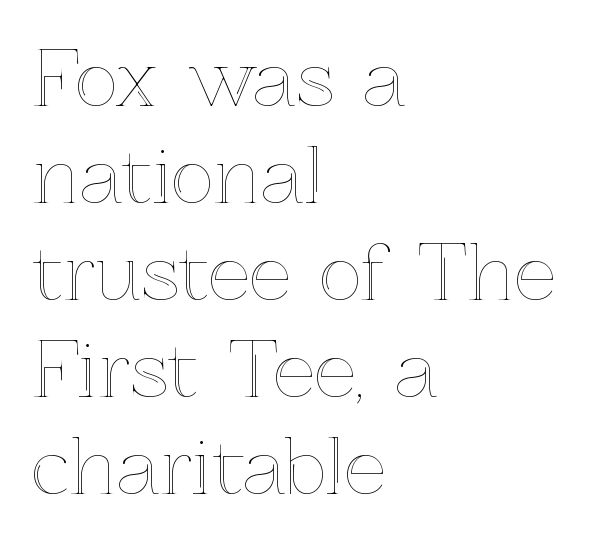
The image shows 74 px text type, upright; set left-aligned, normal line spacing (1.31x), normal letter spacing, not underlined; a medium x-height.
